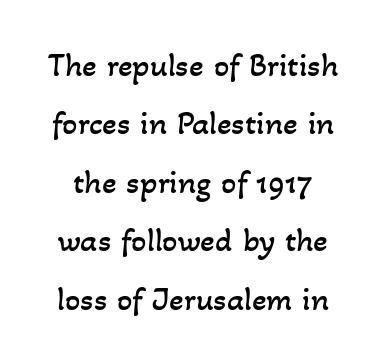
Underline: absent. Spacing verdict: proportional, widths tailored to each character. Letter spacing: default. Weight: not bold — regular or lighter.
